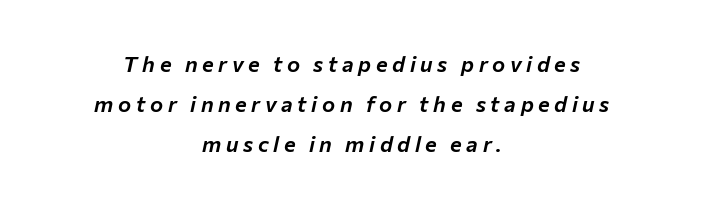
The image shows 22 px text type, italic (leaning right); set centered, line spacing 1.82x, unusually wide letter spacing (+0.21 em), not underlined.
